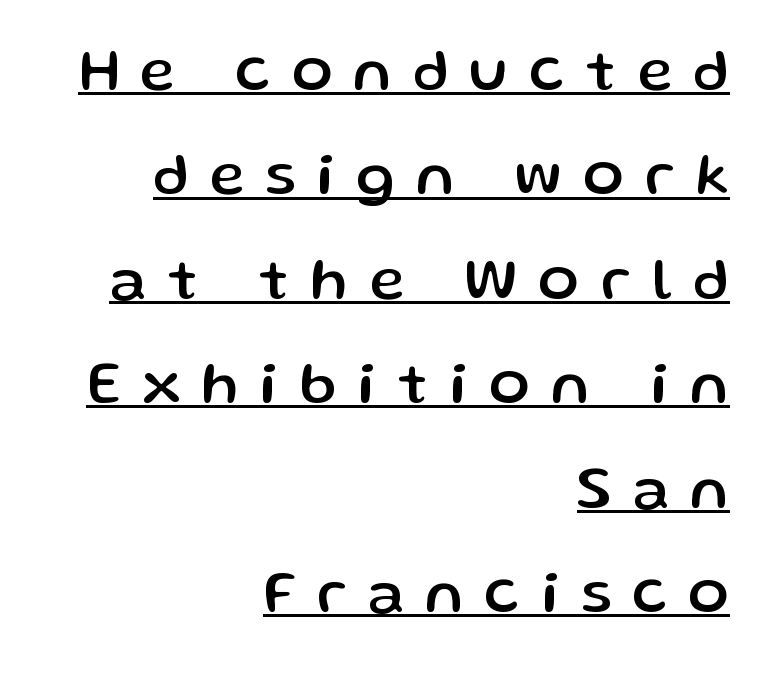
{"serif": "no", "italic": "no", "width": "normal", "stroke_contrast": "low", "x_height": "medium", "monospaced": "no", "underline": "yes", "align": "right", "line_spacing_ratio": 1.74, "letter_spacing": "wide", "letter_spacing_em": 0.36, "glyph_px": 60}
